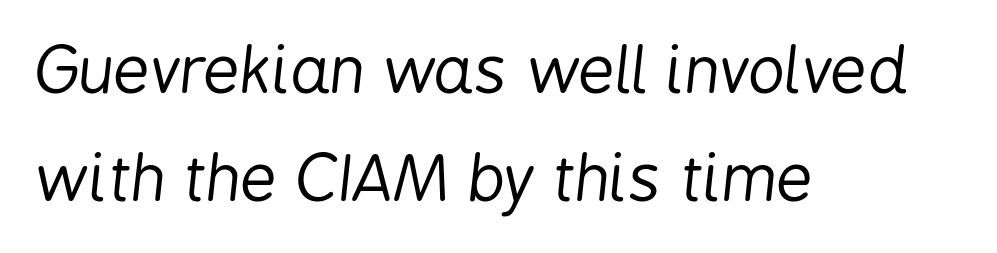
The image shows 64 px regular-weight, condensed type, italic (leaning right); set left-aligned, normal line spacing (1.69x), normal letter spacing, not underlined; low stroke contrast and a medium x-height.
